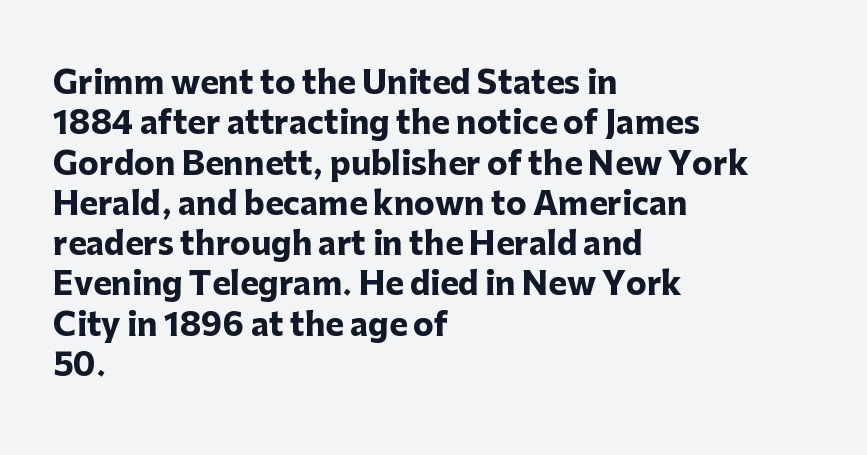
This block has exactly the height ordinary leading produces. Nothing unusual about the tracking: characters are spaced as the font intends. Unmarked baselines from the first word to the last. A sans-serif font was chosen for this passage. The passage is arranged the way most books set body copy — flush left. Think of a printed novel: that variable character pitch is what you see here.
